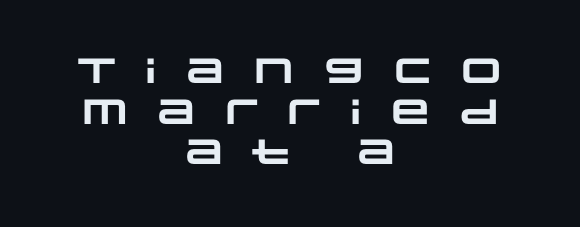
The image shows 35 px heavy, wide sans-serif type; set centered, line spacing 1.16x, unusually wide letter spacing (+0.47 em), not underlined; low stroke contrast and a large x-height.
